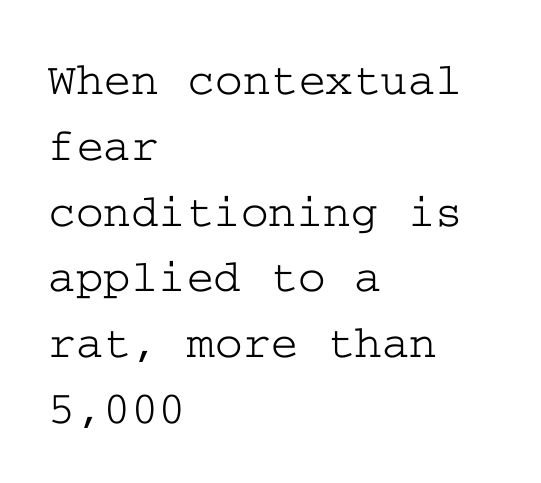
The image shows 47 px wide serif type, upright; set left-aligned, normal line spacing (1.4x), normal letter spacing, not underlined; low stroke contrast and a medium x-height.
